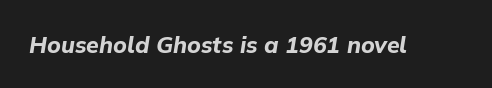
{"italic": "yes", "lean": "right", "slant_degrees": 9, "bold": "yes", "underline": "no", "letter_spacing": "normal", "letter_spacing_em": 0.0, "glyph_px": 23}
